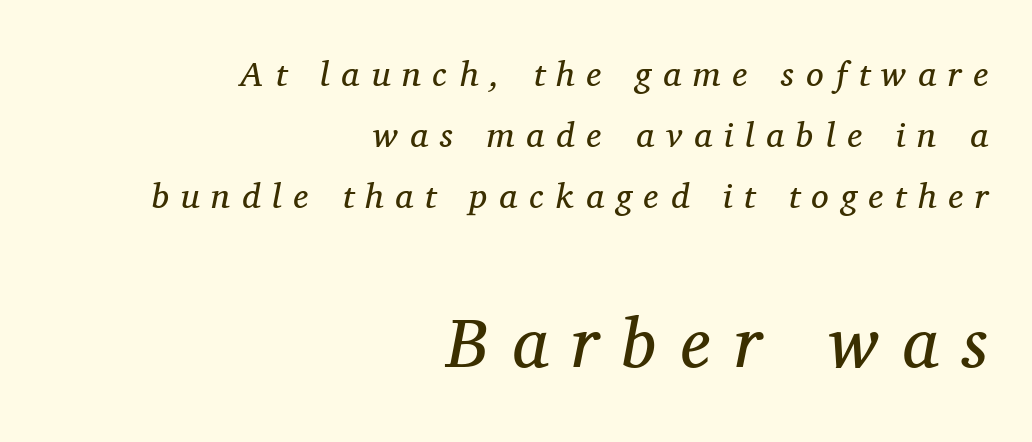
Q: Is the text bold? A: No.
Q: Is the text italic (slanted)? A: Yes, it leans right by about 11 degrees.
Q: Is the typeface a serif or a sans-serif typeface? A: Serif.
Q: Is the text underlined? A: No.
Q: How is the paragraph aligned? A: Right-aligned.
Q: Is the spacing between letters normal or unusually wide? A: Unusually wide.
Q: Which block of text is set in a larger size, the first (top) or the second (bottom)? A: The second (bottom) one.
Q: Width (condensed, normal, or wide)? A: Normal.
Q: Stroke contrast? A: Medium.
Q: x-height? A: Medium.
Q: Monospaced? A: No.
